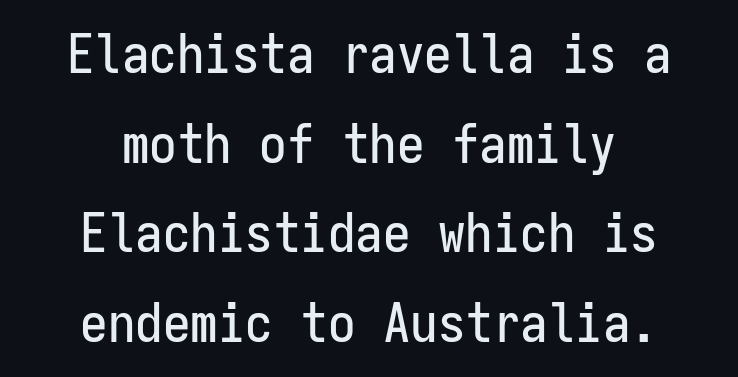
Q: Is the text italic (slanted)? A: No, it is upright.
Q: Is the typeface a serif or a sans-serif typeface? A: Sans-serif.
Q: Is the text underlined? A: No.
Q: How is the paragraph aligned? A: Centered.
Q: Is the spacing between letters normal or unusually wide? A: Normal.
Q: Is the spacing between lines tight, normal or loose? A: Normal.
Q: Width (condensed, normal, or wide)? A: Condensed.
Q: Stroke contrast? A: Low.
Q: x-height? A: Medium.
Q: Monospaced? A: Yes.
